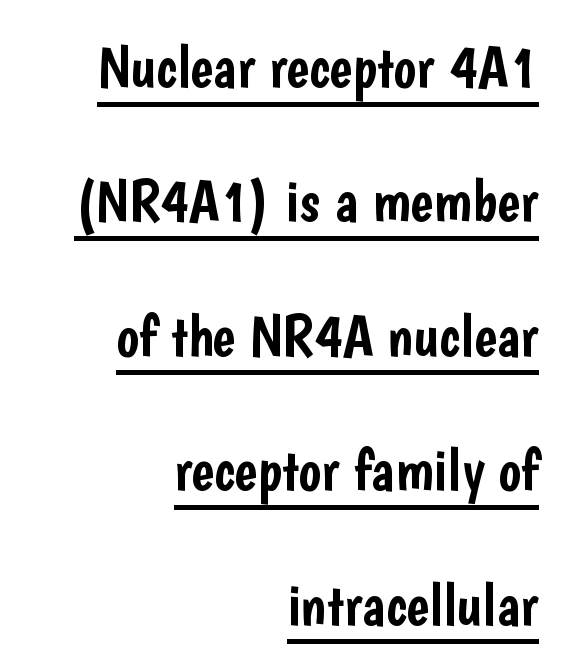
The image shows 60 px condensed sans-serif type, upright; set right-aligned, loose line spacing (2.24x), normal letter spacing, underlined; low stroke contrast and a medium x-height.
